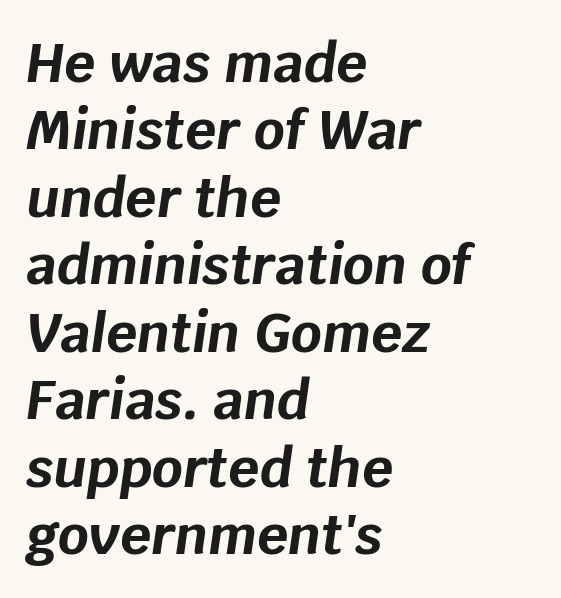
The image shows 54 px bold type, italic (leaning right); set left-aligned, normal line spacing (1.25x), normal letter spacing, not underlined; low stroke contrast and a large x-height.
